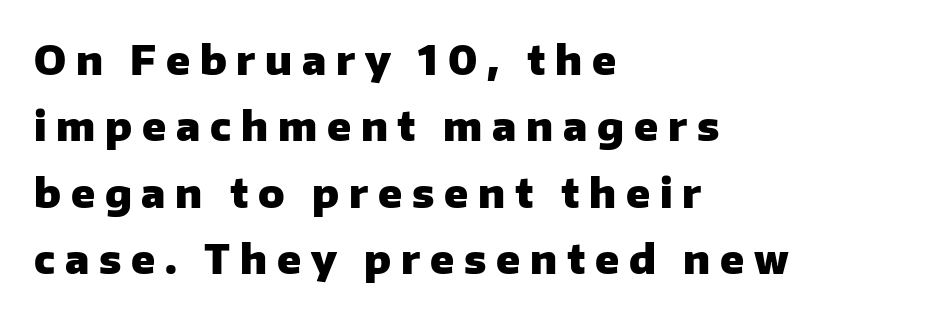
Where is the straight margin? On the left. Designer's note — italics off, roman on. Rule under the text: the space is simply empty. Thick stems and heavy bowls — unmistakably bold. Do the characters align in a grid? No, the font is proportional. The passage shown stacks its lines at a standard gap.
